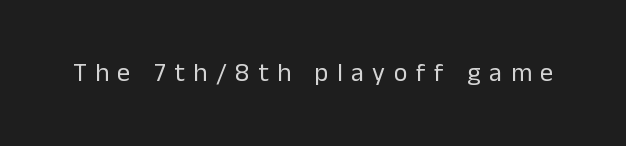
{"italic": "no", "bold": "no", "underline": "no", "letter_spacing": "wide", "letter_spacing_em": 0.33, "glyph_px": 26}
